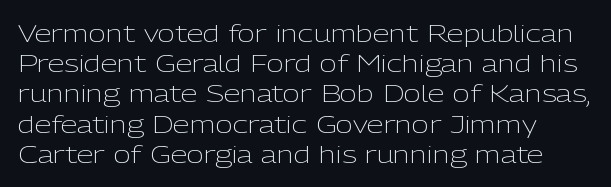
{"italic": "no", "bold": "no", "underline": "no", "line_spacing": "normal", "line_spacing_ratio": 1.26, "letter_spacing": "normal", "letter_spacing_em": 0.0, "glyph_px": 24}
